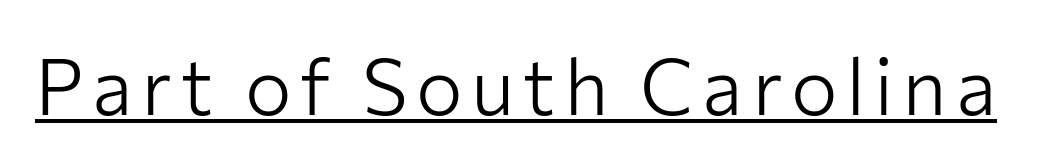
The image shows 78 px light sans-serif type, upright; set underlined; low stroke contrast and a medium x-height.
